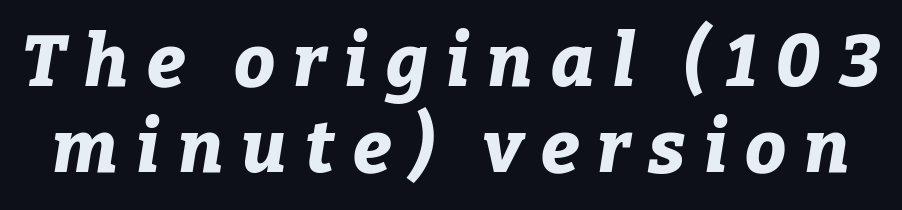
Q: Is the text bold? A: Yes.
Q: Is the text italic (slanted)? A: Yes, it leans right by about 9 degrees.
Q: Is the text underlined? A: No.
Q: Is the spacing between letters normal or unusually wide? A: Unusually wide.
Q: Width (condensed, normal, or wide)? A: Normal.
Q: Stroke contrast? A: Low.
Q: x-height? A: Medium.
Q: Monospaced? A: No.
